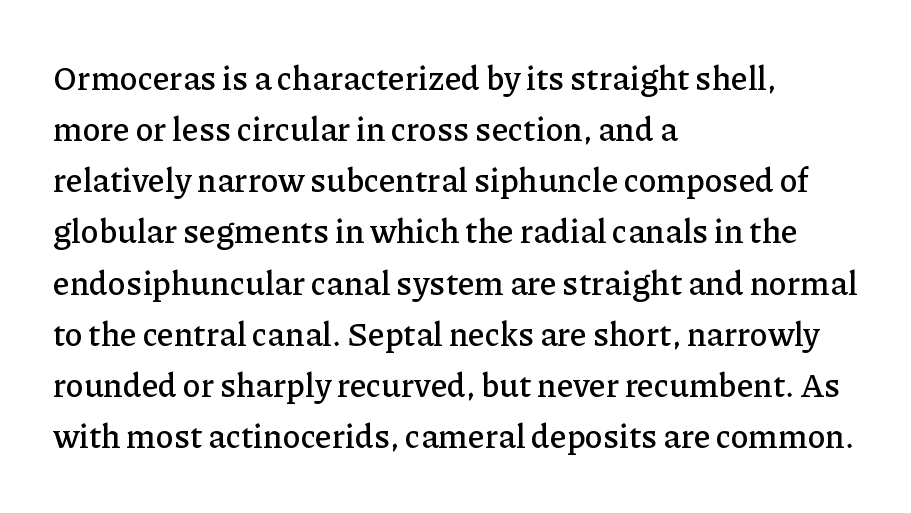
The rag falls on the right side of this text block. If you measured baseline to baseline, you'd find a middling distance. Look at the bottom of the vertical strokes: they flare into serifs here. Glyph-to-glyph distance matches everyday printed text.
